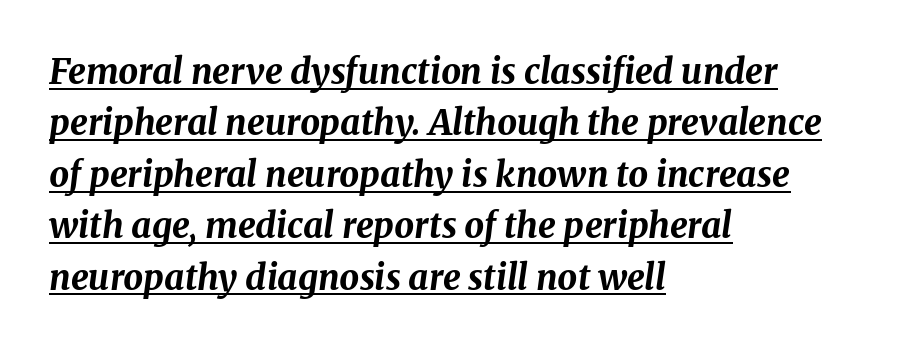
The designer left line spacing at the default. The passage shown is emphatically bold. The passage is arranged the way most books set body copy — flush left. The face used here appears with an underline applied.
